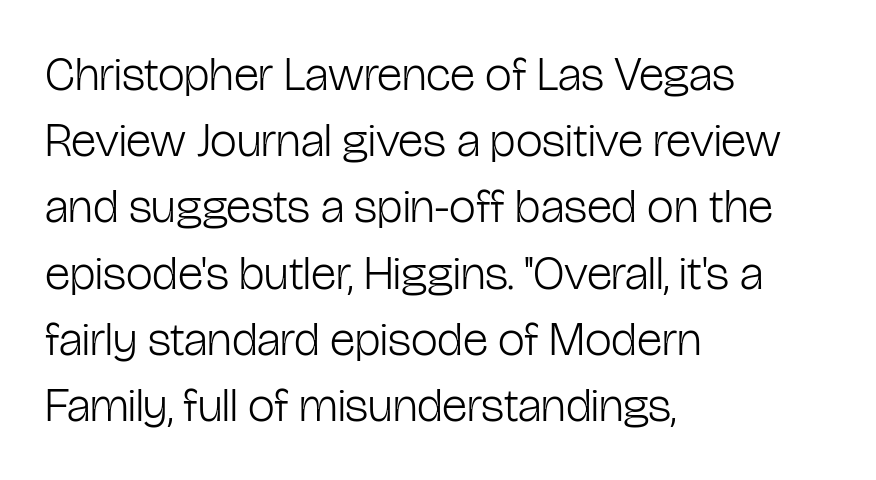
Q: Is the text bold? A: No.
Q: Is the text italic (slanted)? A: No, it is upright.
Q: Is the typeface a serif or a sans-serif typeface? A: Sans-serif.
Q: Is the text underlined? A: No.
Q: How is the paragraph aligned? A: Left-aligned.
Q: Is the spacing between letters normal or unusually wide? A: Normal.
Q: Is the spacing between lines tight, normal or loose? A: Normal.
Q: Width (condensed, normal, or wide)? A: Condensed.
Q: Stroke contrast? A: Low.
Q: x-height? A: Medium.
Q: Monospaced? A: No.
